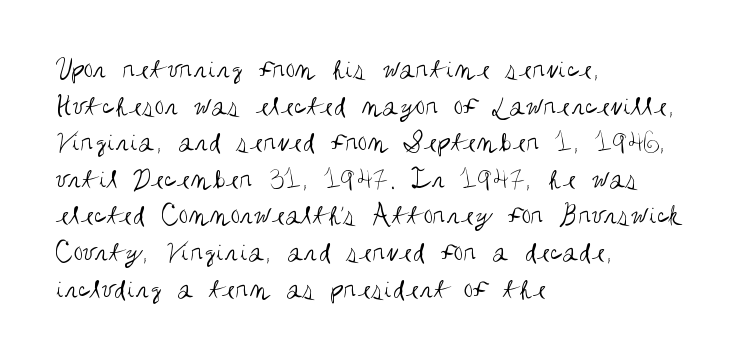
Nobody touched the tracking dial on this one. Clear beneath every line of the passage. A classic flush-left, rag-right setting is used for this passage. Note: no serifs on the glyphs. Stroke thickness stays within the range of a standard reading face or lighter.
